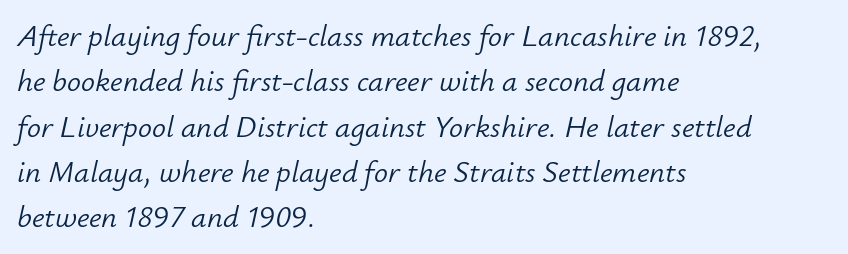
Q: Is the text bold? A: No.
Q: Is the text italic (slanted)? A: Yes, it leans right by about 12 degrees.
Q: Is the text underlined? A: No.
Q: How is the paragraph aligned? A: Left-aligned.
Q: Is the spacing between letters normal or unusually wide? A: Normal.
Q: Is the spacing between lines tight, normal or loose? A: Normal.
Q: Width (condensed, normal, or wide)? A: Normal.
Q: Stroke contrast? A: Low.
Q: x-height? A: Small.
Q: Monospaced? A: No.
